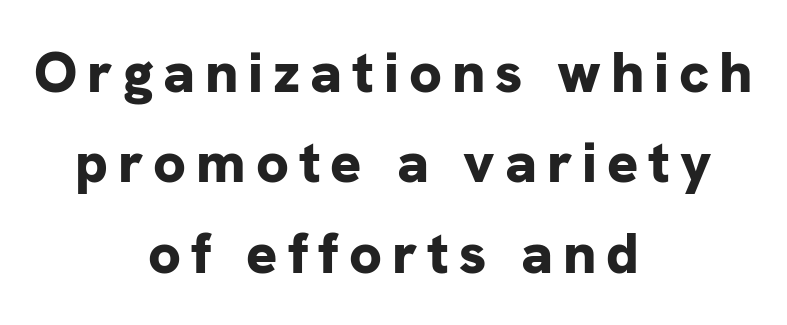
{"serif": "no", "italic": "no", "bold": "yes", "weight": "bold", "width": "normal", "stroke_contrast": "low", "x_height": "medium", "monospaced": "no", "underline": "no", "align": "center", "line_spacing": "normal", "line_spacing_ratio": 1.56, "glyph_px": 58}
